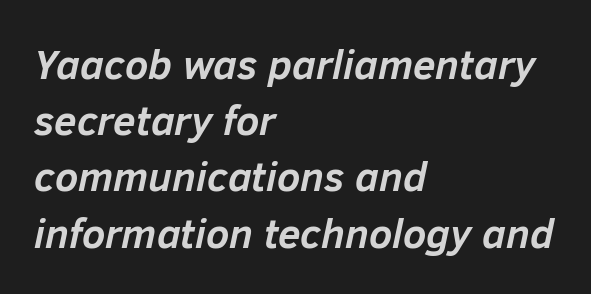
The ragged edge is on the right, which tells us the setting is flush left. Glance below the letters and you will spot only blank space. The sample has been set heavy, in full bold. Horizontal bands of white between lines are of average thickness.
